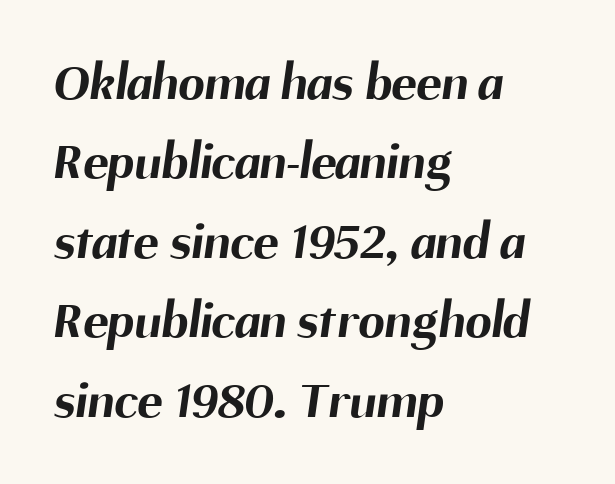
{"serif": "no", "bold": "yes", "weight": "bold", "width": "normal", "stroke_contrast": "medium", "x_height": "medium", "monospaced": "no", "underline": "no", "align": "left", "line_spacing": "normal", "line_spacing_ratio": 1.5, "letter_spacing": "normal", "letter_spacing_em": 0.0, "glyph_px": 53}
